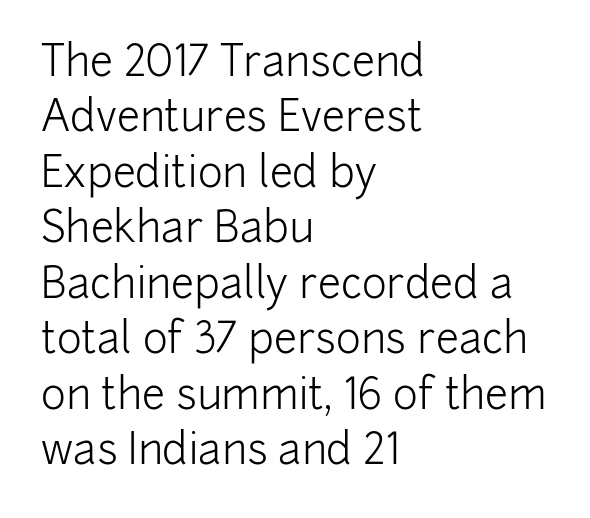
Q: Is the text bold? A: No.
Q: Is the text italic (slanted)? A: No, it is upright.
Q: Is the typeface a serif or a sans-serif typeface? A: Sans-serif.
Q: Is the text underlined? A: No.
Q: How is the paragraph aligned? A: Left-aligned.
Q: Is the spacing between letters normal or unusually wide? A: Normal.
Q: Is the spacing between lines tight, normal or loose? A: Normal.
Q: Width (condensed, normal, or wide)? A: Normal.
Q: Stroke contrast? A: Low.
Q: x-height? A: Medium.
Q: Monospaced? A: No.
